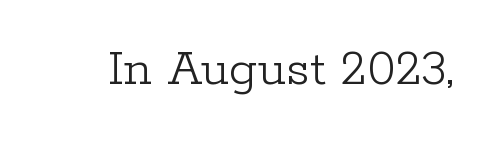
{"serif": "yes", "italic": "no", "bold": "no", "weight": "light", "width": "normal", "stroke_contrast": "low", "x_height": "medium", "monospaced": "no", "underline": "no", "letter_spacing": "normal", "letter_spacing_em": 0.0, "glyph_px": 54}
